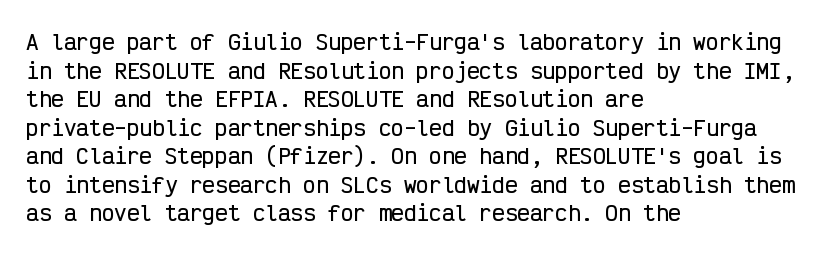
Q: Is the text italic (slanted)? A: No, it is upright.
Q: Is the text underlined? A: No.
Q: How is the paragraph aligned? A: Left-aligned.
Q: Is the spacing between letters normal or unusually wide? A: Normal.
Q: Is the spacing between lines tight, normal or loose? A: Normal.
